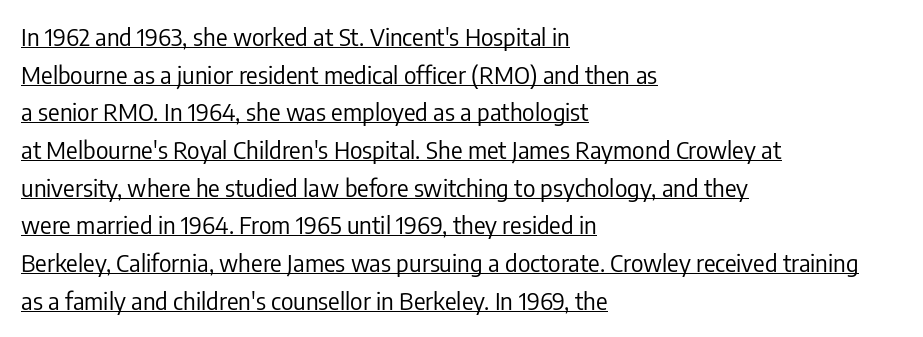
{"italic": "no", "bold": "no", "underline": "yes", "align": "left", "line_spacing": "normal", "line_spacing_ratio": 1.57, "letter_spacing": "normal", "letter_spacing_em": 0.0, "glyph_px": 24}
